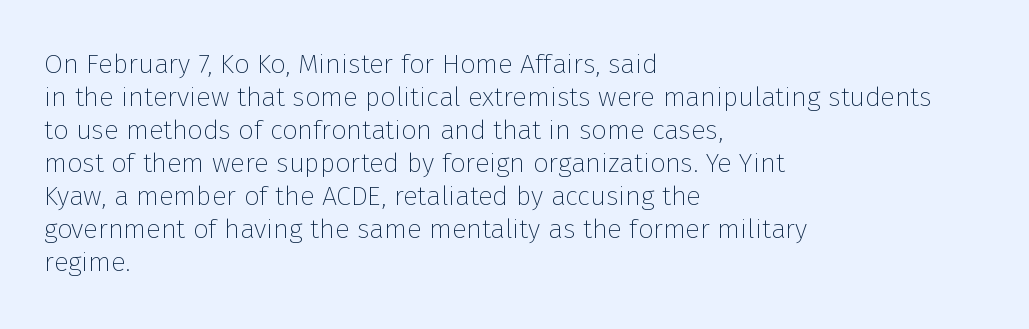
The type sits square on the baseline with zero lean. All the whitespace from short lines collects on the right. Students, note that the glyphs here touch the page at normal intervals. Weight class: somewhere from thin through regular. The foot of each line stays bare and open.
